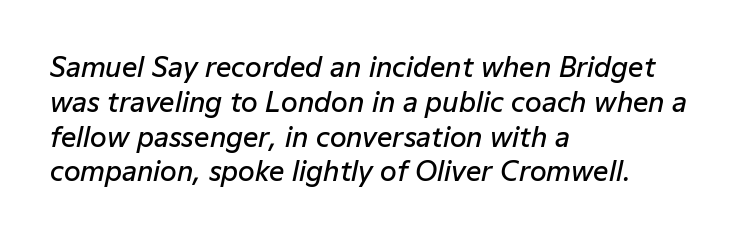
{"italic": "yes", "lean": "right", "slant_degrees": 12, "bold": "semi", "underline": "no", "align": "left", "line_spacing": "normal", "line_spacing_ratio": 1.29, "letter_spacing": "normal", "letter_spacing_em": 0.0, "glyph_px": 27}
